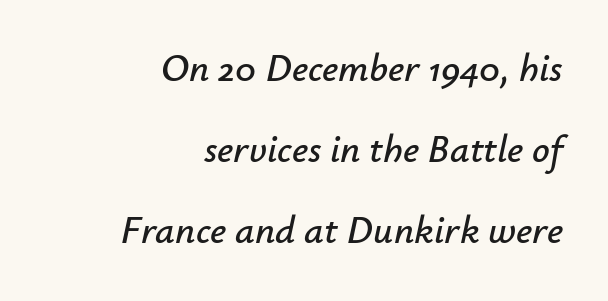
The rendering uses natural spacing where letterforms have individual widths. Nothing unusual about the tracking: characters are spaced as the font intends. No word sits above an underline. The paragraph shown leans on its right margin.
